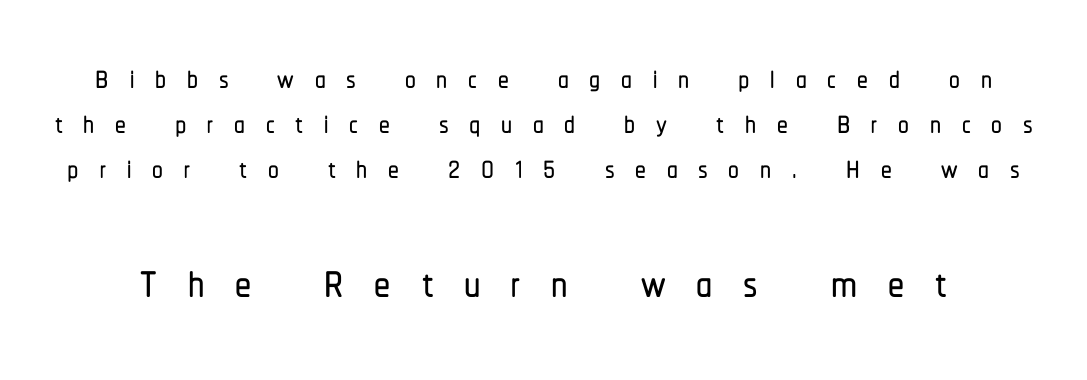
The image shows 64 px condensed sans-serif type, upright; set tight line spacing (1.05x), unusually wide letter spacing (+0.48 em), not underlined; the second (bottom) block is 1.49x larger; low stroke contrast and a medium x-height.
